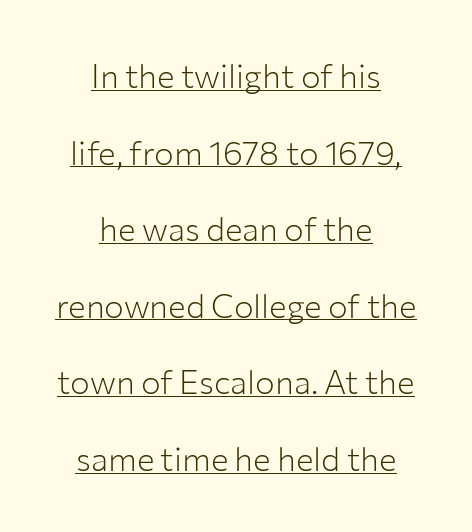
Q: Is the text bold? A: No.
Q: Is the text italic (slanted)? A: No, it is upright.
Q: Is the typeface a serif or a sans-serif typeface? A: Sans-serif.
Q: Is the text underlined? A: Yes.
Q: How is the paragraph aligned? A: Centered.
Q: Is the spacing between letters normal or unusually wide? A: Normal.
Q: Is the spacing between lines tight, normal or loose? A: Loose.
Q: Width (condensed, normal, or wide)? A: Normal.
Q: Stroke contrast? A: Low.
Q: x-height? A: Medium.
Q: Monospaced? A: No.
